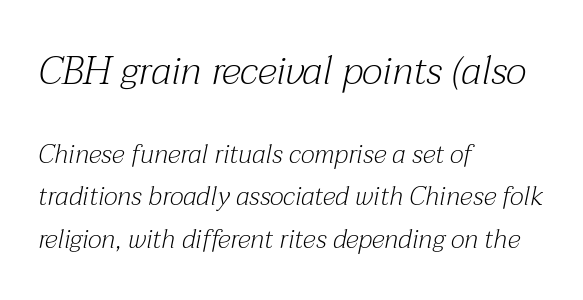
Q: Is the text bold? A: No.
Q: Is the text italic (slanted)? A: Yes, it leans right by about 12 degrees.
Q: Is the typeface a serif or a sans-serif typeface? A: Serif.
Q: Is the text underlined? A: No.
Q: How is the paragraph aligned? A: Left-aligned.
Q: Is the spacing between letters normal or unusually wide? A: Normal.
Q: Is the spacing between lines tight, normal or loose? A: Normal.
Q: Which block of text is set in a larger size, the first (top) or the second (bottom)? A: The first (top) one.
Q: Width (condensed, normal, or wide)? A: Normal.
Q: Stroke contrast? A: Medium.
Q: x-height? A: Medium.
Q: Monospaced? A: No.
